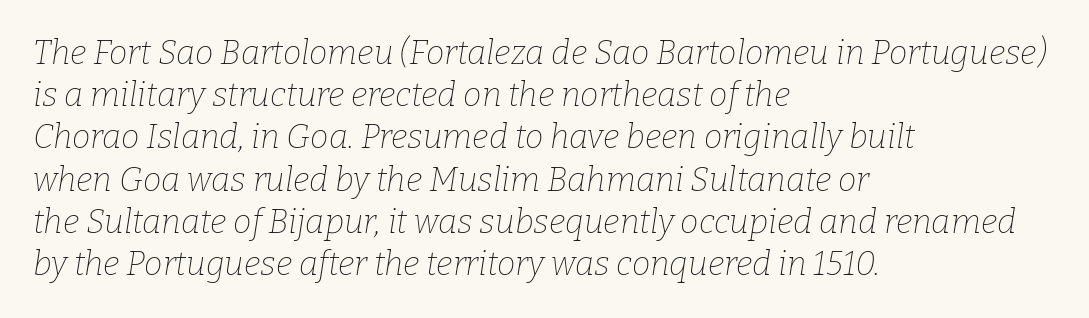
Left-aligned paragraph, ragged on the right. Spacing verdict: proportional, widths tailored to each character. The block of text has a typical density, with ordinary space between rows. Stem width sits at or under what a default text font uses.
